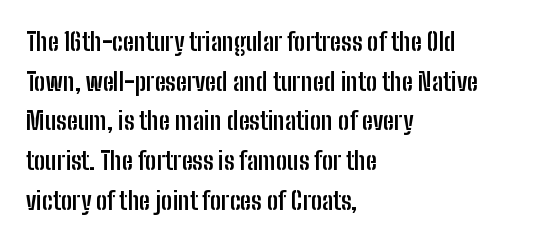
The image shows 25 px bold type, upright; set left-aligned, normal line spacing (1.59x), normal letter spacing, not underlined.
